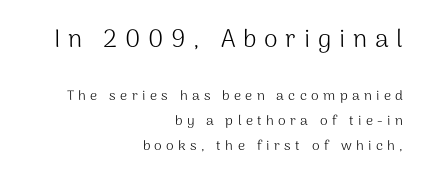
The image shows 25 px text type, upright; set right-aligned, line spacing 1.77x, unusually wide letter spacing (+0.31 em), not underlined; the first (top) block is 1.79x larger.
